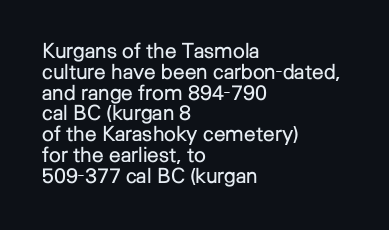
The image shows 21 px text type, upright; set left-aligned, tight line spacing (0.99x), normal letter spacing, not underlined.
